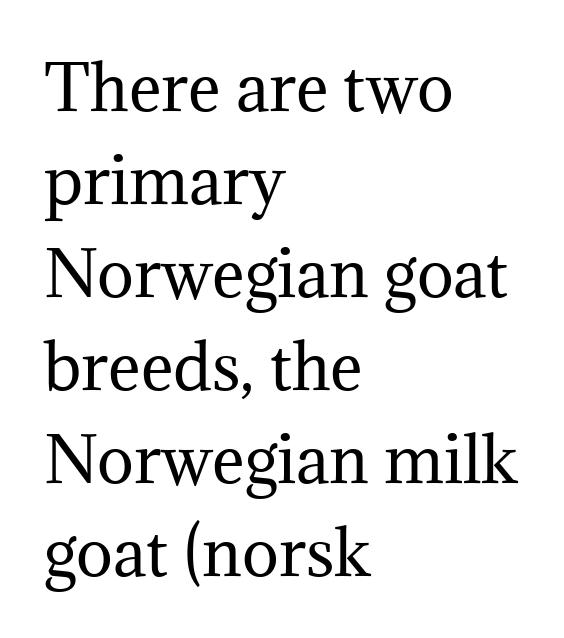
The image shows 62 px regular-weight serif type, upright; set left-aligned, normal line spacing (1.5x), normal letter spacing, not underlined; medium stroke contrast and a medium x-height.
